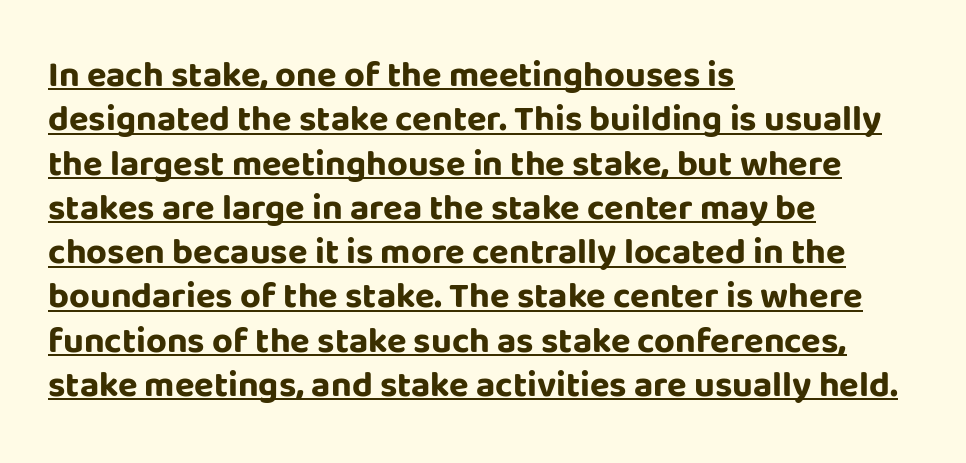
The image shows 36 px bold sans-serif type, upright; set left-aligned, line spacing 1.23x, normal letter spacing, underlined; low stroke contrast and a large x-height.
